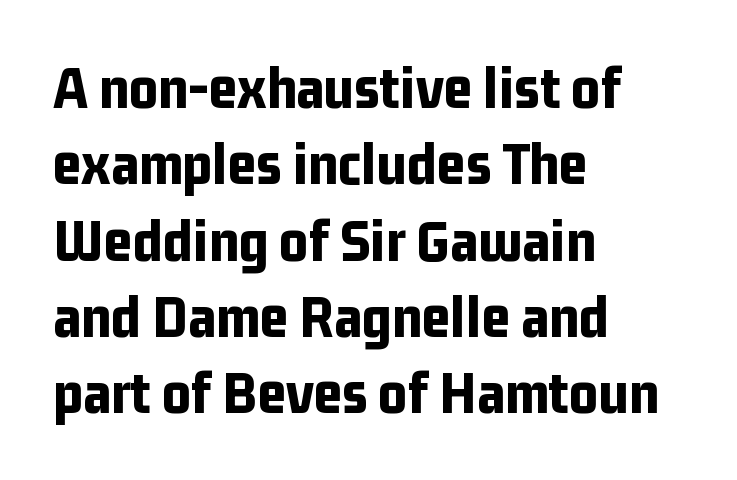
The foot of each line stays bare and open. The text was rendered using a sans face with plain stroke endings. Proportional: the letters do not fall into vertical columns. Set as a true bold cut, around the 700 mark.
